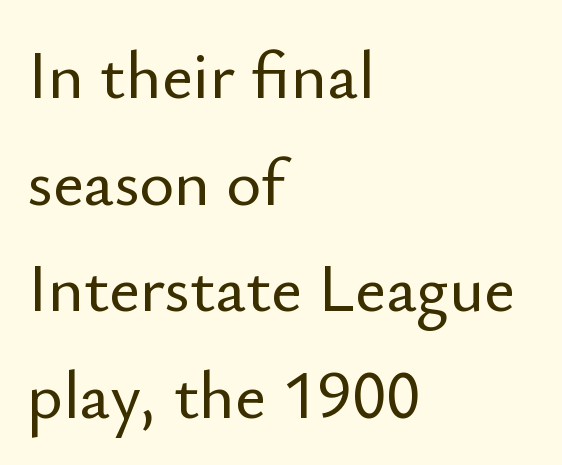
{"serif": "no", "italic": "no", "width": "normal", "stroke_contrast": "low", "x_height": "small", "monospaced": "no", "underline": "no", "align": "left", "line_spacing": "normal", "line_spacing_ratio": 1.59, "letter_spacing": "normal", "letter_spacing_em": 0.0, "glyph_px": 67}
